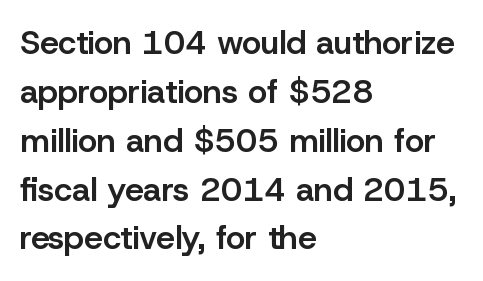
Compared with typical body copy, the letter spacing here is the same. Horizontal bands of white between lines are of average thickness. Posture: upright roman. What kind of face is this? One without serifs — a sans. Stroke thickness is moderately raised; the sample reads as semibold. Left-aligned paragraph, ragged on the right.
